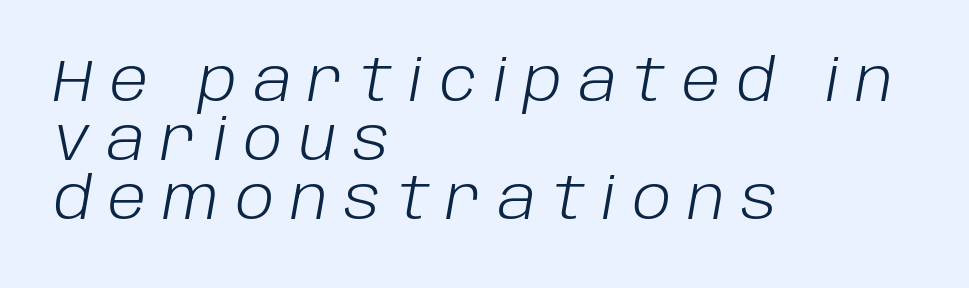
The image shows 58 px light type, italic (leaning right); set left-aligned, tight line spacing (1.02x), unusually wide letter spacing (+0.29 em), not underlined; low stroke contrast and a large x-height.
